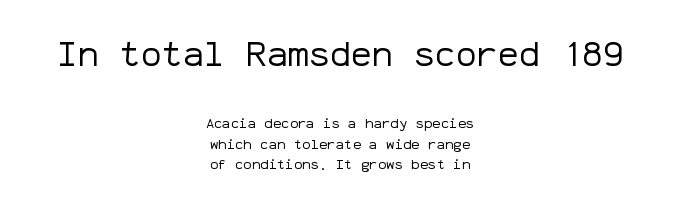
Top chunk: large. Bottom chunk: small. Honestly, there is no underline to notice here at all. Here the designer chose a console-style face with uniform glyph widths. Compared with a flush-left layout, this one balances lines on the center instead. The letterforms sit shoulder to shoulder at normal distance.
